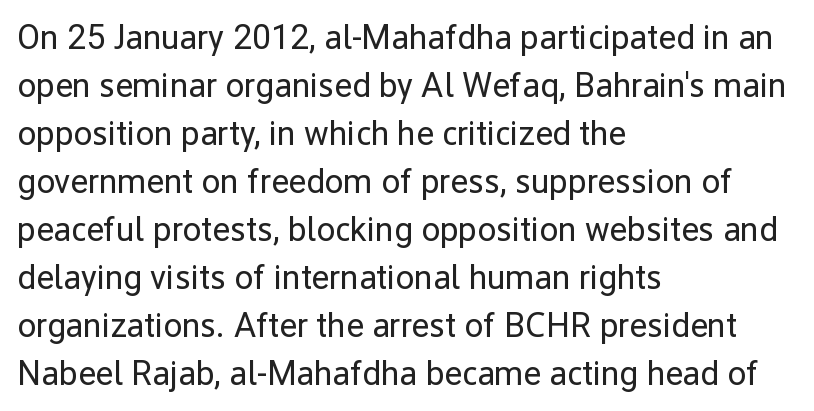
The image shows 34 px regular-weight sans-serif type, upright; set left-aligned, normal line spacing (1.41x), normal letter spacing, not underlined; low stroke contrast and a medium x-height.
